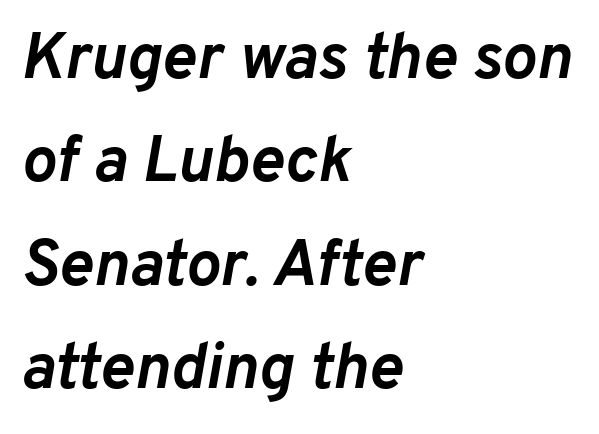
How would I describe the line gaps? Plain and ordinary. Has an underline been added? It has not. A student would call this left alignment; a typographer would say flush left, rag right. Inter-character spacing is left at the font's built-in metrics. If you drew a line through each stem, it would be angled. Typesetter's note: full bold, strokes at maximum text heaviness.
